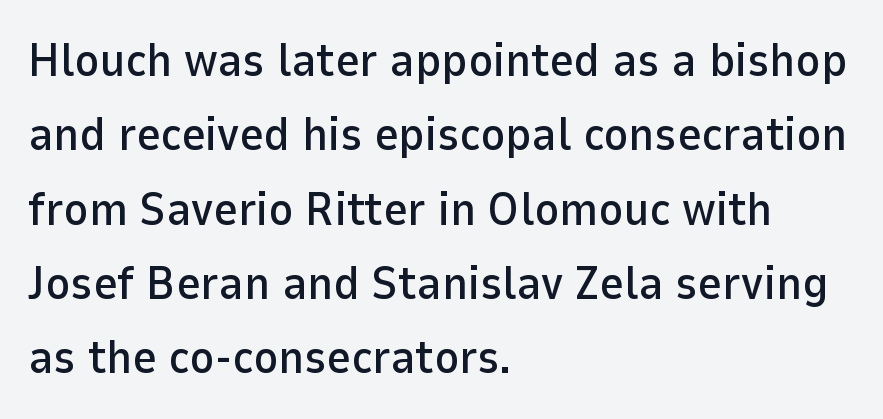
The image shows 47 px sans-serif type, upright; set left-aligned, normal line spacing (1.58x), normal letter spacing, not underlined; low stroke contrast and a medium x-height.
